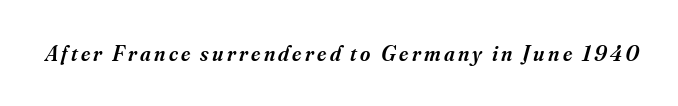
The image shows 22 px text type, italic (leaning right); set not underlined.
